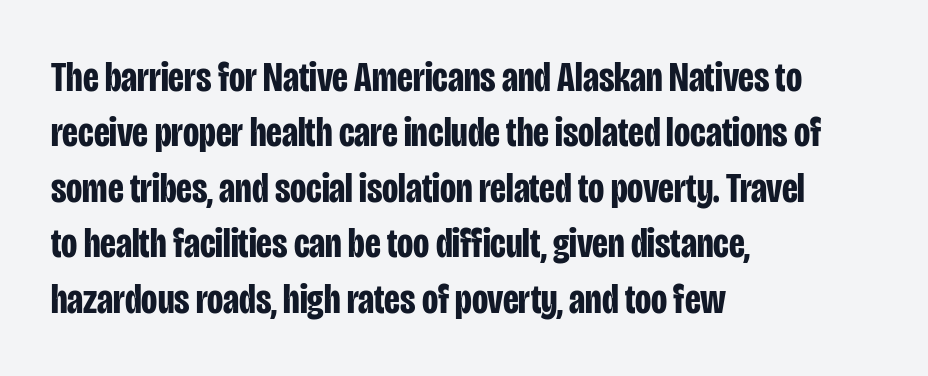
The image shows 42 px bold, condensed sans-serif type, upright; set left-aligned, normal line spacing (1.32x), normal letter spacing, not underlined; low stroke contrast and a large x-height.
